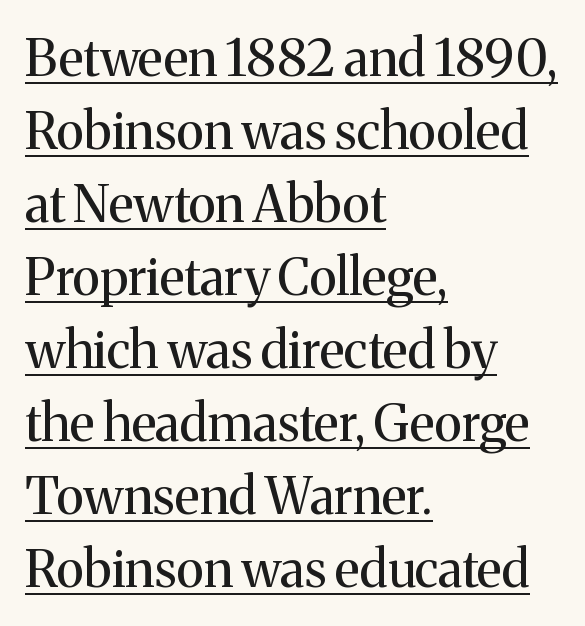
The rows are spaced the way most documents space them. The rendering uses natural spacing where letterforms have individual widths. On a weight scale, this lands at 450 or below. The axis of the letterforms is exactly vertical.
